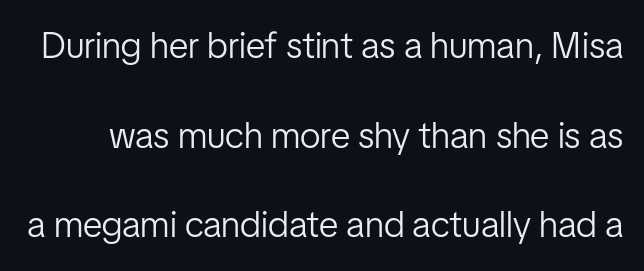
Q: Is the text bold? A: No.
Q: Is the text italic (slanted)? A: No, it is upright.
Q: Is the typeface a serif or a sans-serif typeface? A: Sans-serif.
Q: Is the text underlined? A: No.
Q: Is the spacing between letters normal or unusually wide? A: Normal.
Q: Is the spacing between lines tight, normal or loose? A: Loose.
Q: Width (condensed, normal, or wide)? A: Condensed.
Q: Stroke contrast? A: Low.
Q: x-height? A: Medium.
Q: Monospaced? A: No.
